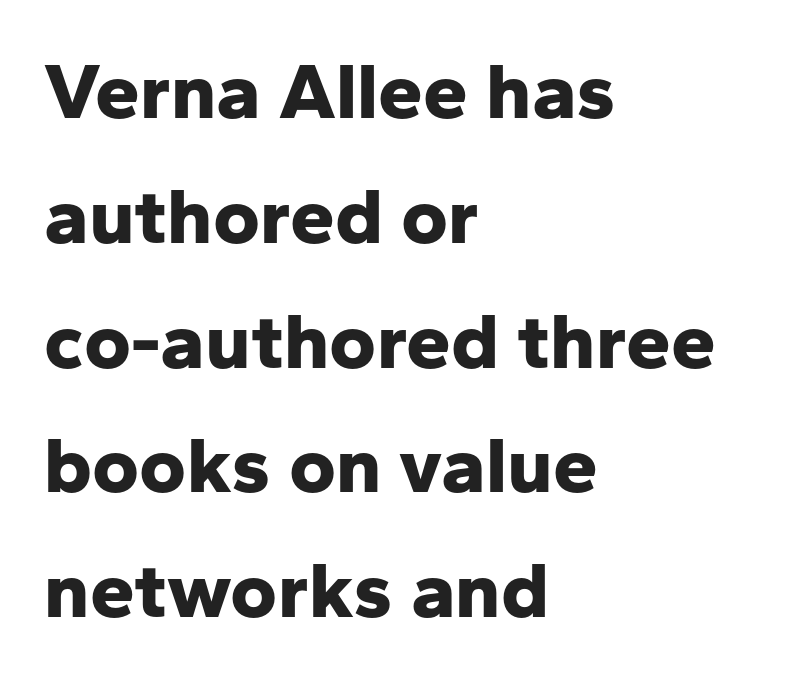
The image shows 80 px bold sans-serif type, upright; set left-aligned, normal line spacing (1.56x), normal letter spacing, not underlined; low stroke contrast and a medium x-height.
